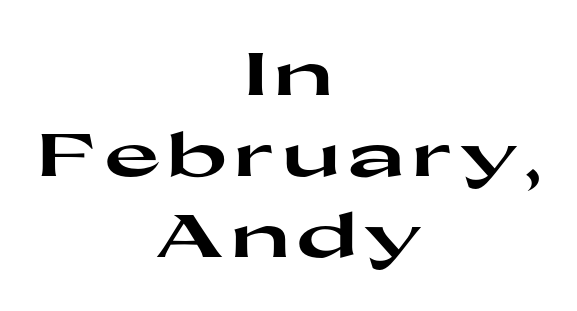
Leading: standard. The characters look thick and weighty, a clear bold. Are there feet on the stems? There aren't — it's a sans. Proportional: the letters do not fall into vertical columns. Reading down the block, each line starts at a different indent, mirrored at its end.
